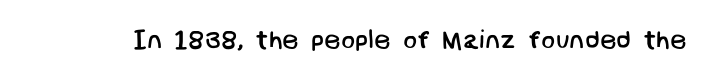
{"bold": "no", "underline": "no", "letter_spacing": "normal", "letter_spacing_em": 0.0, "glyph_px": 26}
